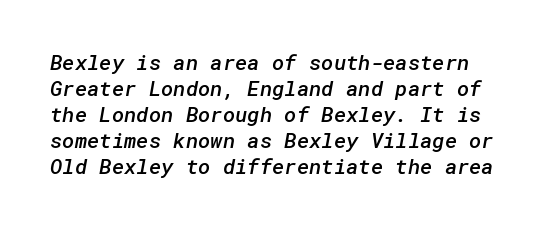
Q: Is the text bold? A: Semi-bold.
Q: Is the text underlined? A: No.
Q: Is the spacing between letters normal or unusually wide? A: Normal.
